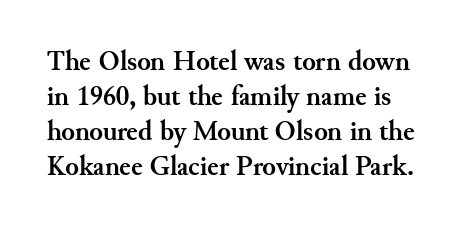
No word sits above an underline. Regarding leading, the lines here are spaced in the standard way. Font category for this specimen: serif. In terms of posture, this sample is upright. The tracking reads as untouched default to a designer's eye.
